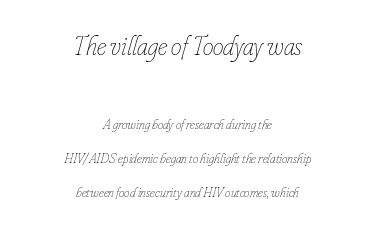
{"italic": "yes", "lean": "right", "slant_degrees": 16, "bold": "no", "underline": "no", "align": "center", "line_spacing": "loose", "line_spacing_ratio": 2.42, "letter_spacing": "normal", "letter_spacing_em": 0.0, "larger_block": "first", "size_ratio": 1.93, "glyph_px": 27}
